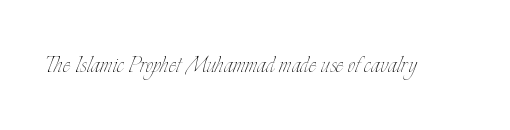
{"bold": "no", "weight": "thin", "width": "condensed", "stroke_contrast": "low", "x_height": "small", "monospaced": "no", "underline": "no", "letter_spacing": "normal", "letter_spacing_em": 0.0, "glyph_px": 29}
